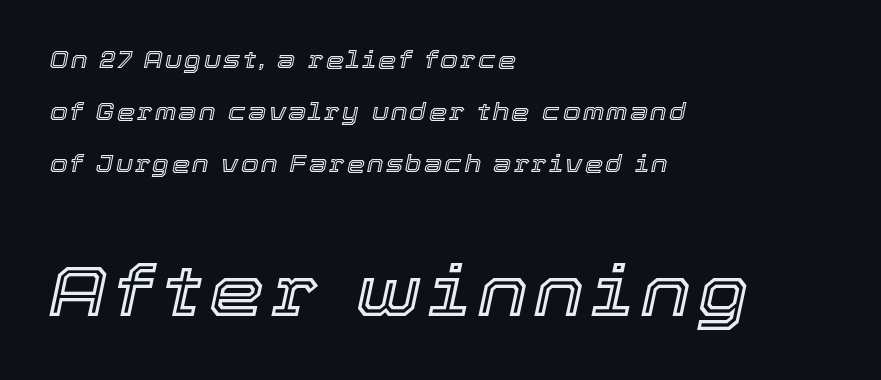
Whoever set this made the second block the dominant, larger element. An italicized treatment has been applied to the whole sample. Check under the words: just untouched page. Compared with a centered layout, this one pins lines to the left instead.
